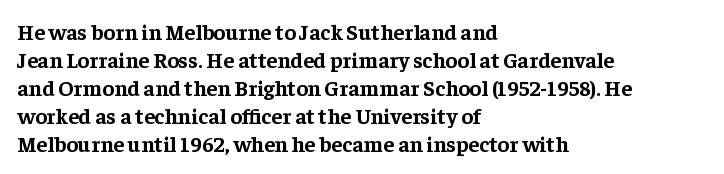
{"italic": "no", "bold": "yes", "underline": "no", "align": "left", "line_spacing": "normal", "line_spacing_ratio": 1.27, "letter_spacing": "normal", "letter_spacing_em": 0.0, "glyph_px": 22}
